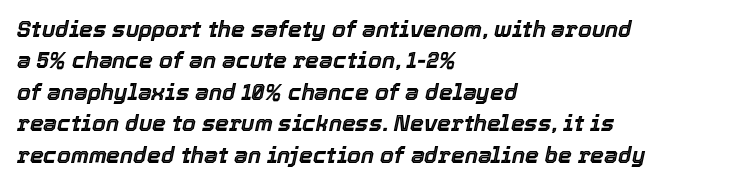
Words appear dense and cohesive because spacing is normal. The block of text has a typical density, with ordinary space between rows. In terms of posture, this sample is oblique. A student would call this left alignment; a typographer would say flush left, rag right.
